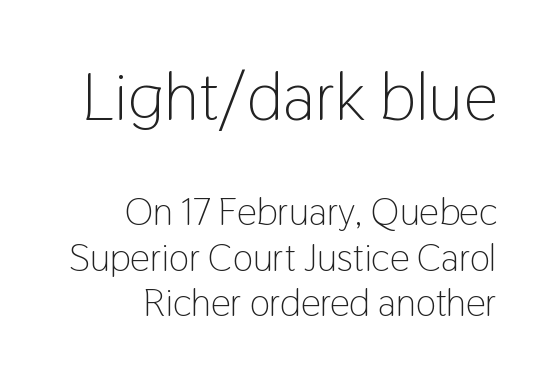
Q: Is the text bold? A: No.
Q: Is the text italic (slanted)? A: No, it is upright.
Q: Is the typeface a serif or a sans-serif typeface? A: Sans-serif.
Q: Is the text underlined? A: No.
Q: How is the paragraph aligned? A: Right-aligned.
Q: Is the spacing between letters normal or unusually wide? A: Normal.
Q: Which block of text is set in a larger size, the first (top) or the second (bottom)? A: The first (top) one.
Q: Width (condensed, normal, or wide)? A: Condensed.
Q: Stroke contrast? A: Low.
Q: x-height? A: Medium.
Q: Monospaced? A: No.
